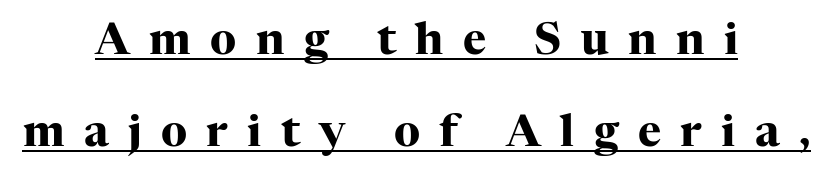
{"serif": "yes", "italic": "no", "bold": "yes", "weight": "heavy", "width": "normal", "stroke_contrast": "high", "x_height": "medium", "monospaced": "no", "underline": "yes", "align": "center", "line_spacing": "loose", "line_spacing_ratio": 2.09, "letter_spacing": "wide", "letter_spacing_em": 0.44, "glyph_px": 44}
